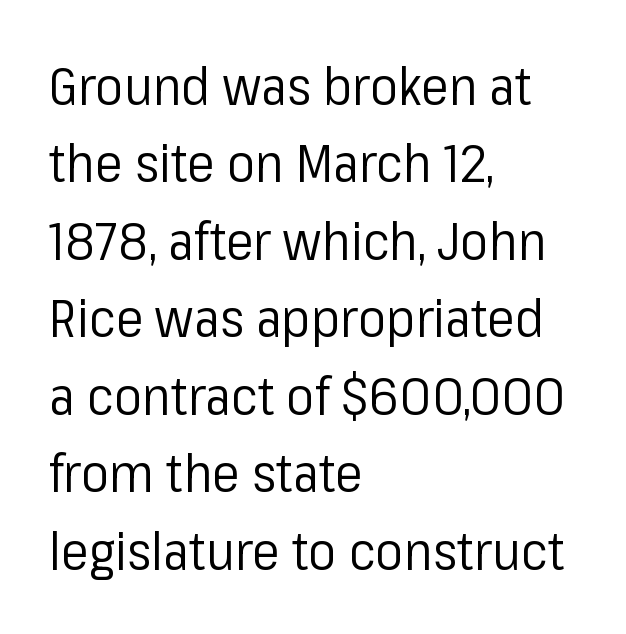
{"serif": "no", "italic": "no", "bold": "no", "weight": "regular", "width": "normal", "stroke_contrast": "low", "x_height": "medium", "monospaced": "no", "underline": "no", "align": "left", "line_spacing": "normal", "line_spacing_ratio": 1.49, "letter_spacing": "normal", "letter_spacing_em": 0.0, "glyph_px": 52}
